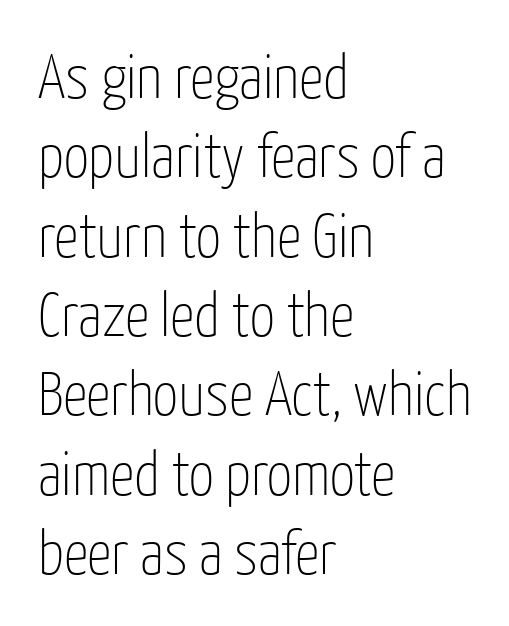
The image shows 62 px thin, condensed sans-serif type, upright; set left-aligned, normal line spacing (1.28x), normal letter spacing, not underlined; low stroke contrast and a medium x-height.
